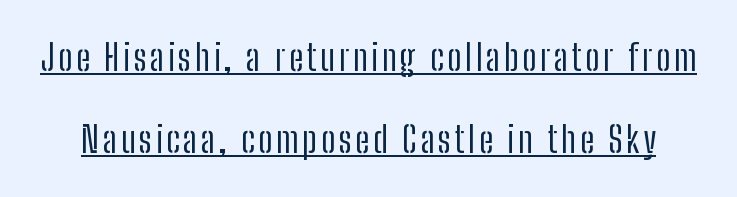
{"serif": "no", "italic": "no", "bold": "no", "weight": "regular", "width": "condensed", "stroke_contrast": "low", "x_height": "medium", "monospaced": "no", "underline": "yes", "line_spacing": "loose", "line_spacing_ratio": 2.28, "glyph_px": 36}
